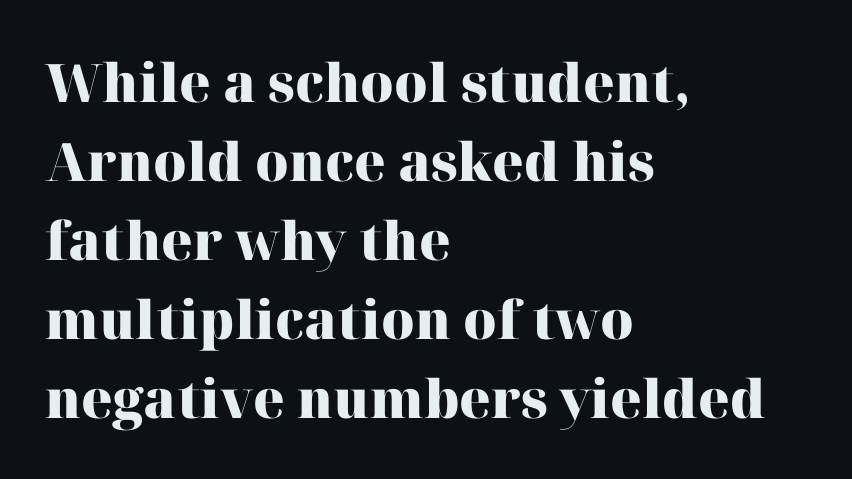
The image shows 53 px heavy serif type, upright; set left-aligned, normal line spacing (1.49x), normal letter spacing, not underlined; high stroke contrast and a medium x-height.
